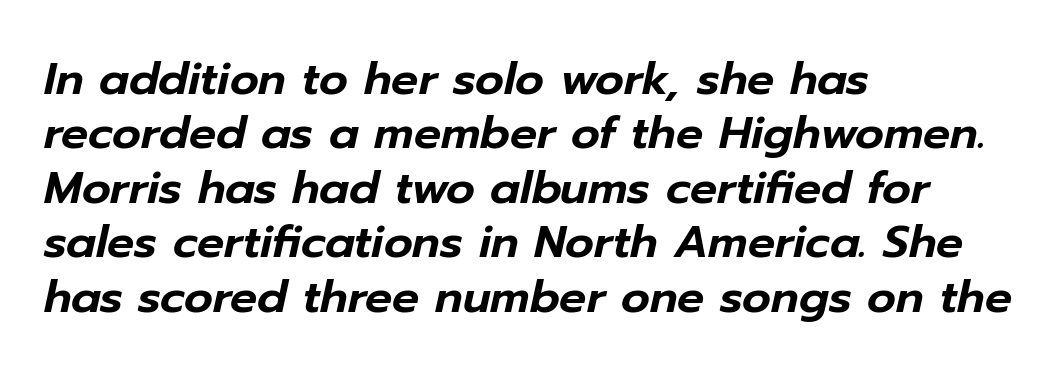
Q: Is the text italic (slanted)? A: Yes, it leans right by about 12 degrees.
Q: Is the text underlined? A: No.
Q: How is the paragraph aligned? A: Left-aligned.
Q: Is the spacing between letters normal or unusually wide? A: Normal.
Q: Width (condensed, normal, or wide)? A: Normal.
Q: Stroke contrast? A: Low.
Q: x-height? A: Medium.
Q: Monospaced? A: No.
